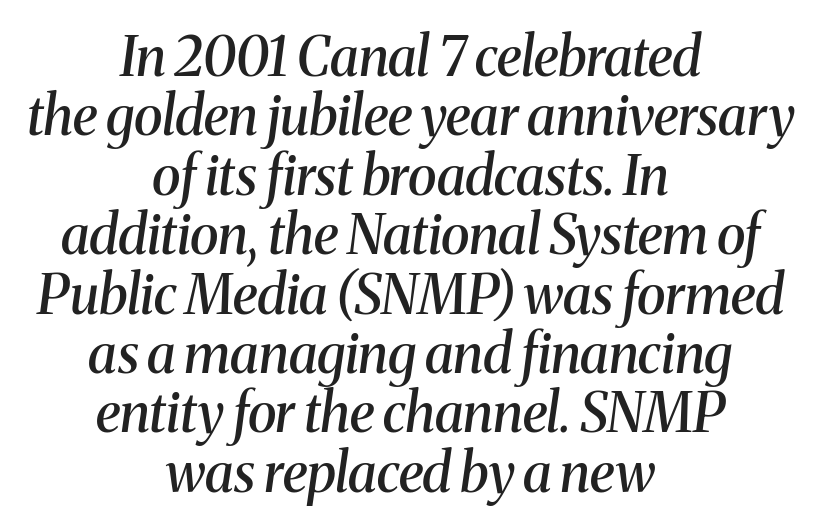
Q: Is the text bold? A: Semi-bold.
Q: Is the text italic (slanted)? A: Yes, it leans right by about 8 degrees.
Q: Is the typeface a serif or a sans-serif typeface? A: Serif.
Q: Is the text underlined? A: No.
Q: How is the paragraph aligned? A: Centered.
Q: Is the spacing between letters normal or unusually wide? A: Normal.
Q: Is the spacing between lines tight, normal or loose? A: Tight.
Q: Width (condensed, normal, or wide)? A: Normal.
Q: Stroke contrast? A: Medium.
Q: x-height? A: Medium.
Q: Monospaced? A: No.
